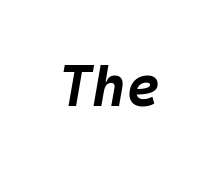
{"italic": "yes", "lean": "right", "slant_degrees": 10, "bold": "yes", "weight": "bold", "width": "normal", "stroke_contrast": "low", "x_height": "large", "monospaced": "yes", "underline": "no", "letter_spacing": "normal", "letter_spacing_em": 0.0, "glyph_px": 58}
